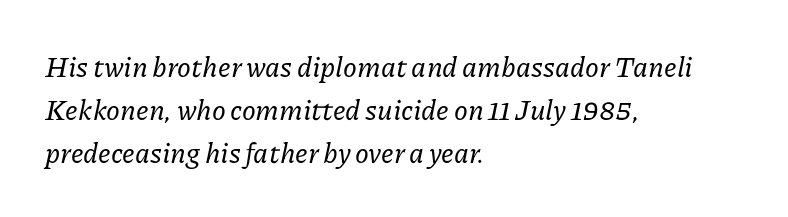
The image shows 28 px serif type, italic (leaning right); set left-aligned, normal line spacing (1.53x), normal letter spacing, not underlined; low stroke contrast and a medium x-height.
